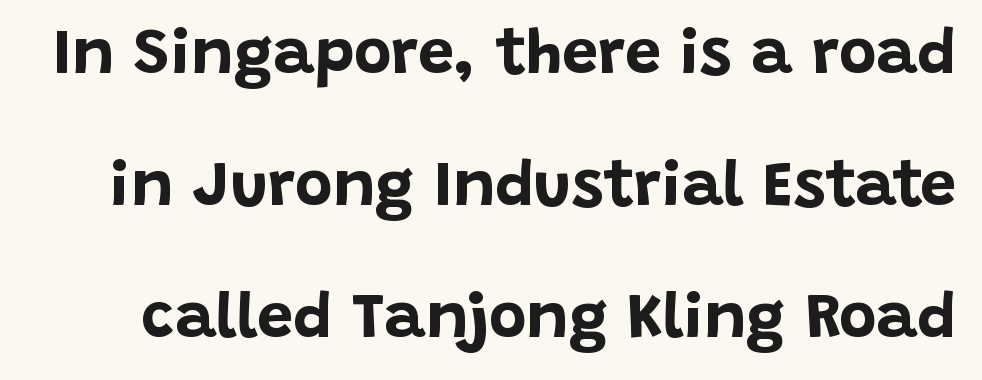
{"serif": "no", "italic": "no", "bold": "yes", "weight": "bold", "width": "normal", "stroke_contrast": "low", "x_height": "large", "monospaced": "no", "underline": "no", "line_spacing": "loose", "line_spacing_ratio": 2.06, "letter_spacing": "normal", "letter_spacing_em": 0.0, "glyph_px": 64}
